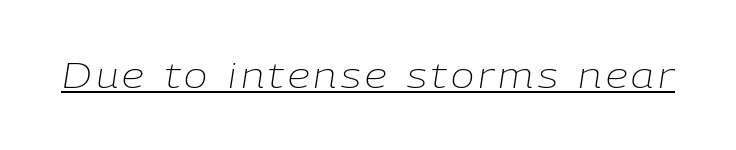
The image shows 35 px light type, italic (leaning right); set underlined; low stroke contrast and a medium x-height.
